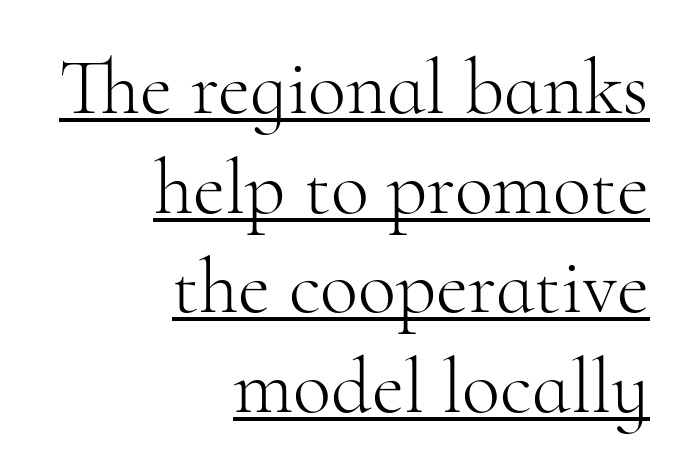
The image shows 79 px light serif type, upright; set right-aligned, normal line spacing (1.26x), normal letter spacing, underlined; high stroke contrast and a small x-height.
